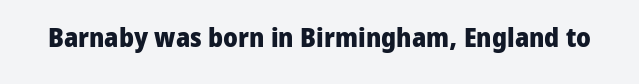
The image shows 27 px bold type, upright; set normal letter spacing, not underlined.
